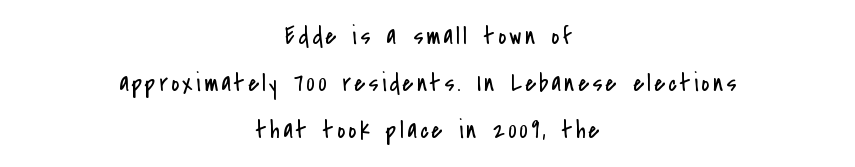
{"italic": "no", "bold": "no", "underline": "no", "align": "center", "line_spacing_ratio": 1.88, "glyph_px": 25}
